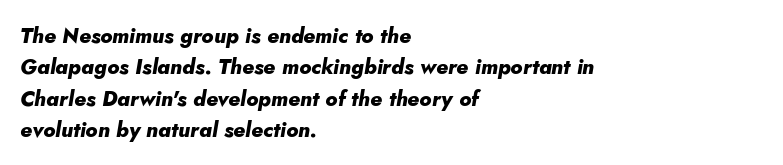
The face used here is rendered with its standard letterfit. Horizontal bands of white between lines are of average thickness. The area under the type is left untouched. Would a proofreader flag this as italicized? Yes.
